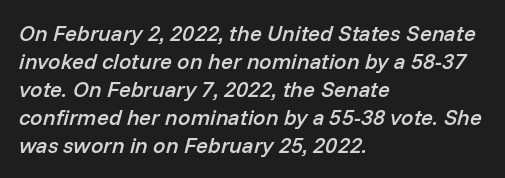
Quick note: underline off. Is there much room between lines? A standard amount, neither cramped nor airy. A somewhat darkened texture: the type is semibold rather than bold. The glyphs look as if they've been sheared to an angle. The gaps between neighbouring characters are ordinary and unremarkable. Horizontally, the lines are justified to the leading edge only.
